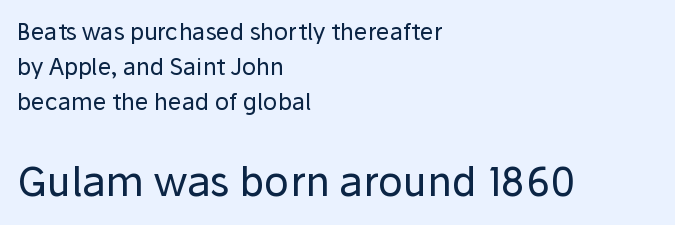
Q: Is the text bold? A: No.
Q: Is the text italic (slanted)? A: No, it is upright.
Q: Is the typeface a serif or a sans-serif typeface? A: Sans-serif.
Q: Is the text underlined? A: No.
Q: How is the paragraph aligned? A: Left-aligned.
Q: Is the spacing between letters normal or unusually wide? A: Normal.
Q: Is the spacing between lines tight, normal or loose? A: Normal.
Q: Which block of text is set in a larger size, the first (top) or the second (bottom)? A: The second (bottom) one.
Q: Width (condensed, normal, or wide)? A: Normal.
Q: Stroke contrast? A: Low.
Q: x-height? A: Medium.
Q: Monospaced? A: No.
